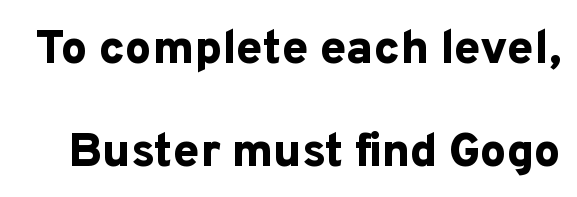
The image shows 47 px bold sans-serif type, upright; set loose line spacing (2.2x), normal letter spacing, not underlined; low stroke contrast and a medium x-height.
